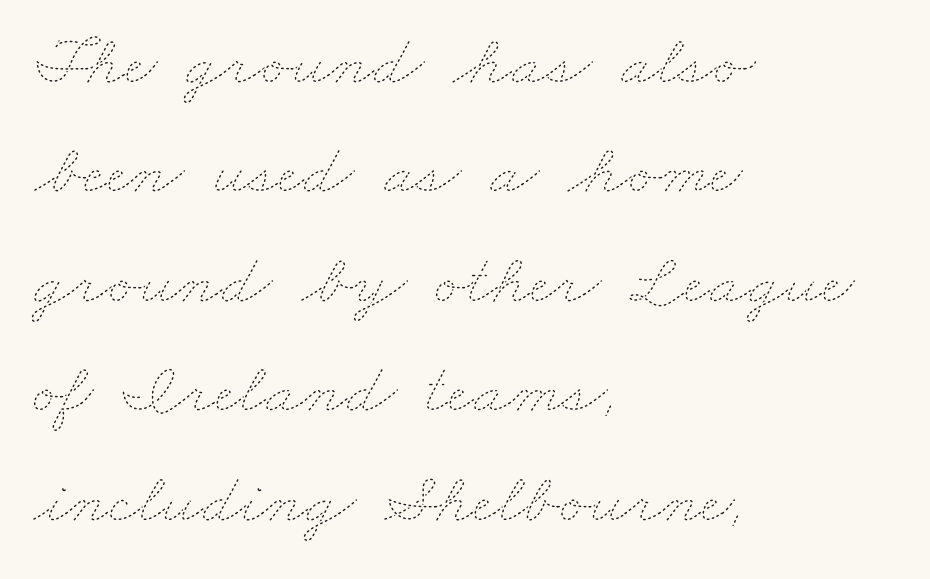
This sample has the flowing, uneven cadence of proportional lettering. Descenders are the only things crossing below the line. A classic flush-left, rag-right setting is used for this passage. You could call the tracking neutral — neither tight nor loose. Each stroke keeps to a modest, everyday thickness or less.
